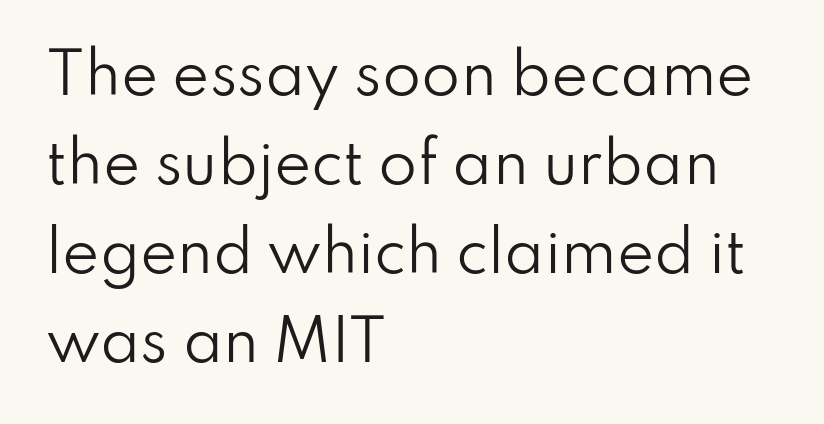
Q: Is the text bold? A: No.
Q: Is the text italic (slanted)? A: No, it is upright.
Q: Is the typeface a serif or a sans-serif typeface? A: Sans-serif.
Q: Is the text underlined? A: No.
Q: How is the paragraph aligned? A: Left-aligned.
Q: Is the spacing between letters normal or unusually wide? A: Normal.
Q: Is the spacing between lines tight, normal or loose? A: Normal.
Q: Width (condensed, normal, or wide)? A: Normal.
Q: Stroke contrast? A: Low.
Q: x-height? A: Small.
Q: Monospaced? A: No.
